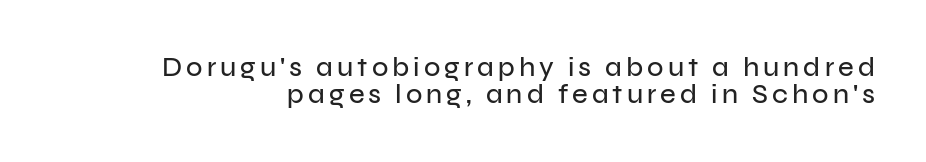
{"italic": "no", "underline": "no", "line_spacing": "tight", "line_spacing_ratio": 1.0, "glyph_px": 27}
